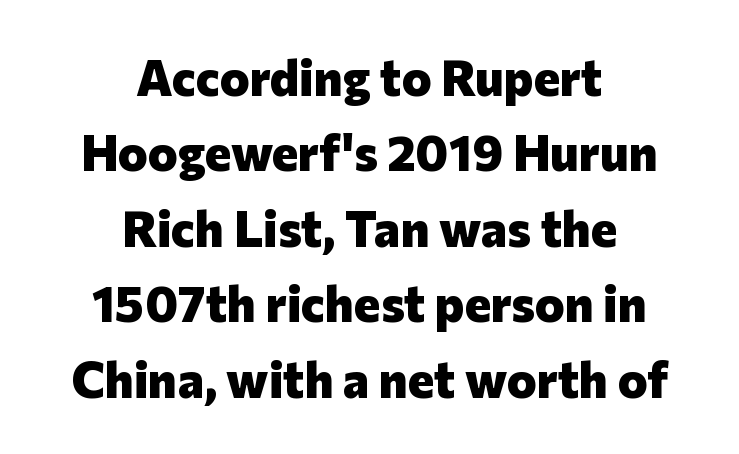
Q: Is the text bold? A: Yes.
Q: Is the text italic (slanted)? A: No, it is upright.
Q: Is the typeface a serif or a sans-serif typeface? A: Sans-serif.
Q: Is the text underlined? A: No.
Q: How is the paragraph aligned? A: Centered.
Q: Is the spacing between letters normal or unusually wide? A: Normal.
Q: Is the spacing between lines tight, normal or loose? A: Normal.
Q: Width (condensed, normal, or wide)? A: Normal.
Q: Stroke contrast? A: Low.
Q: x-height? A: Medium.
Q: Monospaced? A: No.
